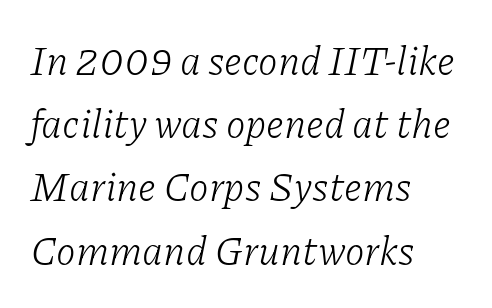
One glance says typical: line gaps are just what's usual. Nothing unusual about the tracking: characters are spaced as the font intends. Here the designer chose a conventional face with non-uniform glyph widths. Heaviness? Minimal to ordinary, like unemphasized prose. A classic flush-left, rag-right setting is used for this passage.
